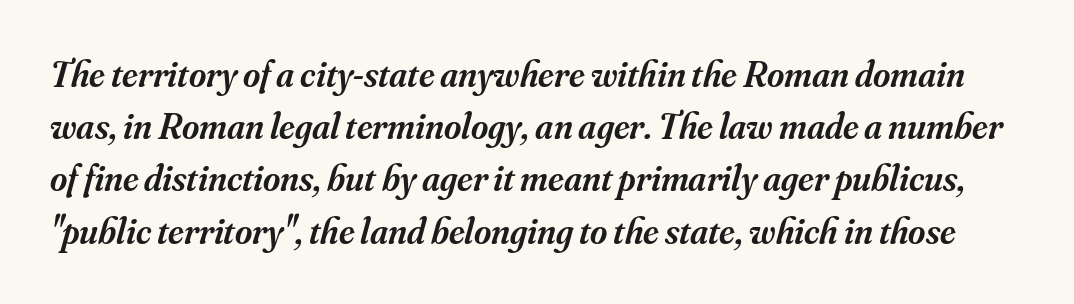
The image shows 37 px semibold serif type, italic (leaning right); set normal line spacing (1.41x), normal letter spacing, not underlined; medium stroke contrast and a small x-height.
